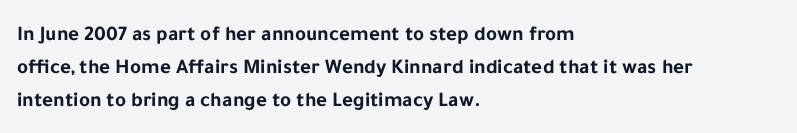
{"italic": "no", "bold": "yes", "underline": "no", "align": "left", "line_spacing": "normal", "line_spacing_ratio": 1.58, "letter_spacing": "normal", "letter_spacing_em": 0.0, "glyph_px": 21}
